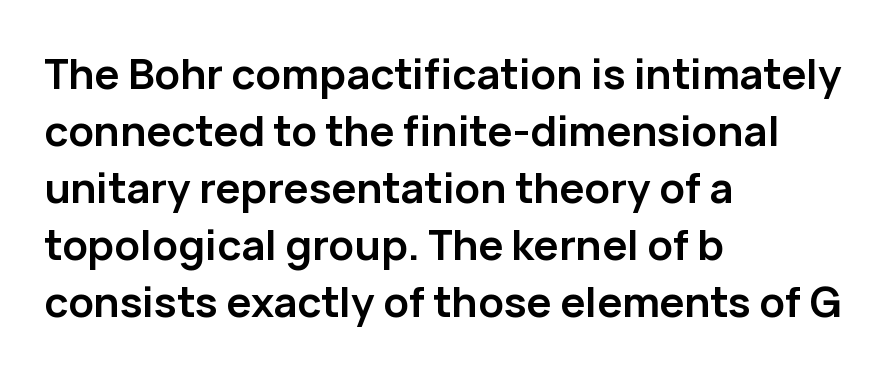
Q: Is the text bold? A: Yes.
Q: Is the text italic (slanted)? A: No, it is upright.
Q: Is the typeface a serif or a sans-serif typeface? A: Sans-serif.
Q: Is the text underlined? A: No.
Q: How is the paragraph aligned? A: Left-aligned.
Q: Is the spacing between letters normal or unusually wide? A: Normal.
Q: Is the spacing between lines tight, normal or loose? A: Normal.
Q: Width (condensed, normal, or wide)? A: Normal.
Q: Stroke contrast? A: Low.
Q: x-height? A: Medium.
Q: Monospaced? A: No.
